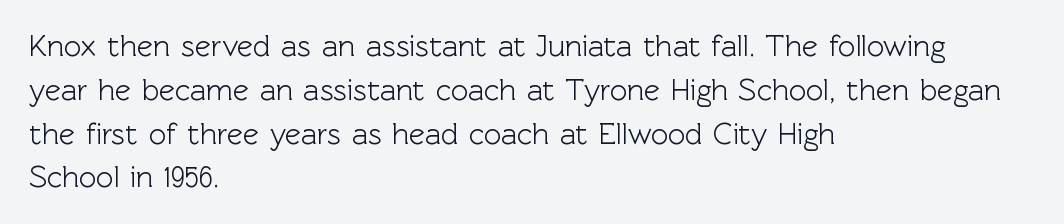
The image shows 30 px sans-serif type, upright; set left-aligned, normal line spacing (1.46x), normal letter spacing, not underlined; a medium x-height.
